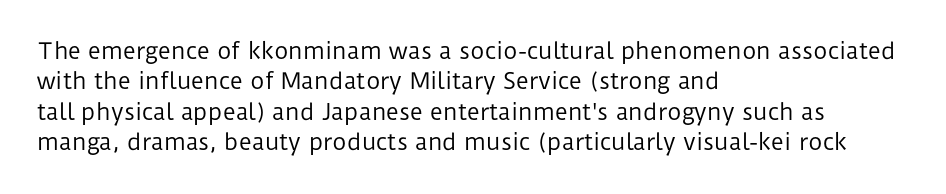
The image shows 22 px text type, upright; set left-aligned, normal line spacing (1.38x), normal letter spacing, not underlined.
